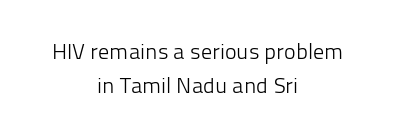
{"italic": "no", "bold": "no", "underline": "no", "align": "center", "line_spacing": "normal", "line_spacing_ratio": 1.53, "letter_spacing": "normal", "letter_spacing_em": 0.0, "glyph_px": 22}
